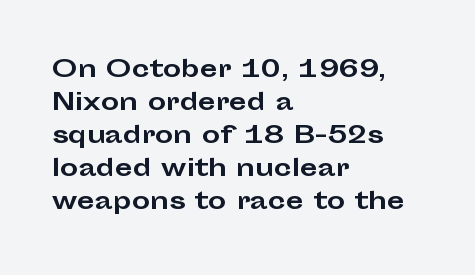
{"italic": "no", "bold": "yes", "underline": "no", "align": "left", "line_spacing": "normal", "line_spacing_ratio": 1.43, "letter_spacing": "normal", "letter_spacing_em": 0.0, "glyph_px": 23}
